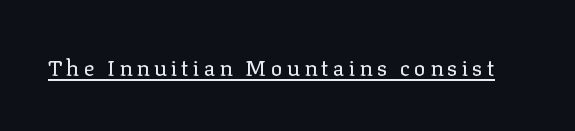
The image shows 22 px text type, upright; set underlined.
